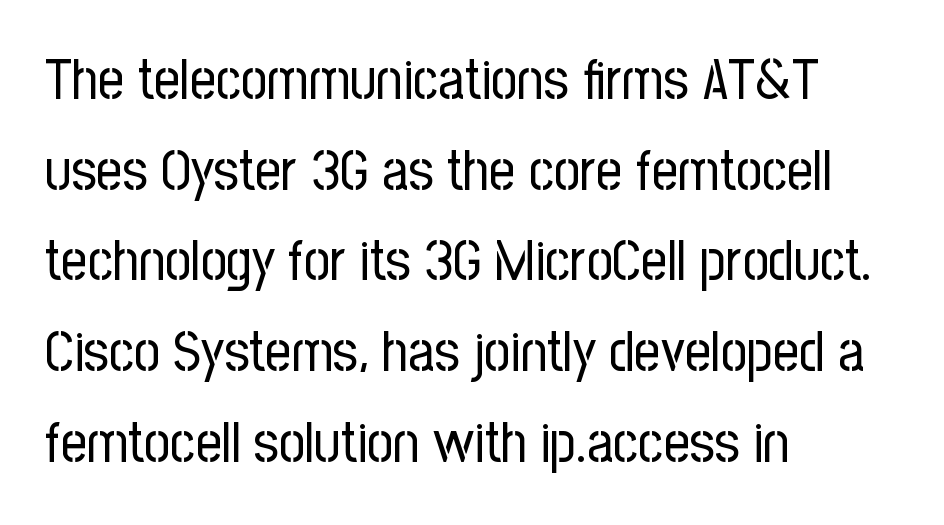
The image shows 57 px regular-weight, condensed sans-serif type, upright; set left-aligned, normal line spacing (1.59x), normal letter spacing, not underlined; low stroke contrast and a medium x-height.
